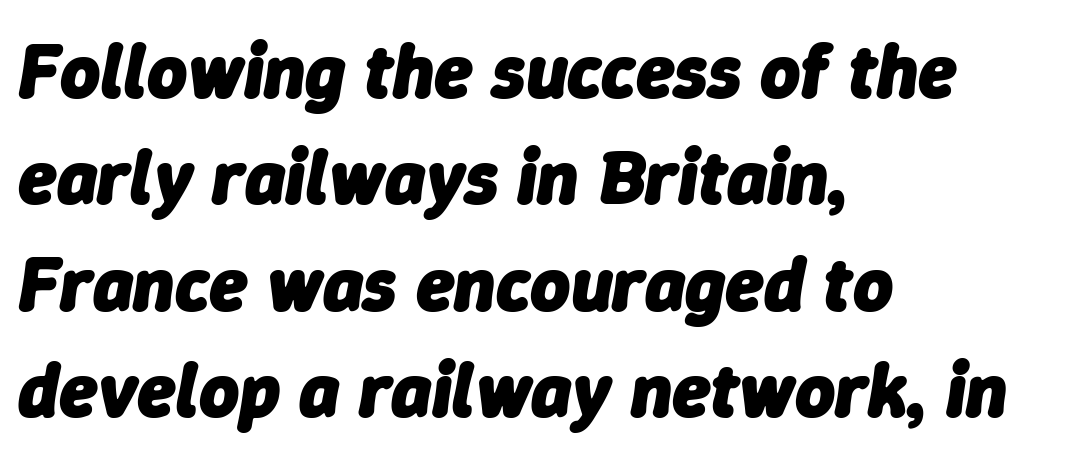
The image shows 77 px heavy type, italic (leaning right); set left-aligned, normal line spacing (1.38x), normal letter spacing, not underlined; low stroke contrast and a medium x-height.
